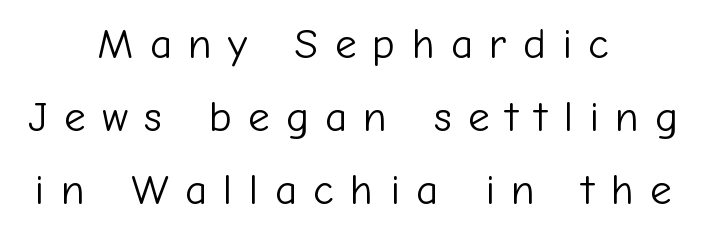
The image shows 43 px light sans-serif type, upright; set centered, normal line spacing (1.7x), unusually wide letter spacing (+0.38 em), not underlined; low stroke contrast and a medium x-height.
